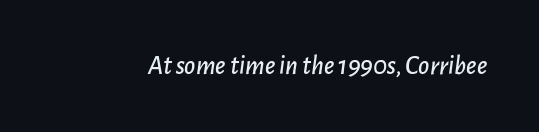
The image shows 27 px text type, italic (leaning right); set normal letter spacing, not underlined.
